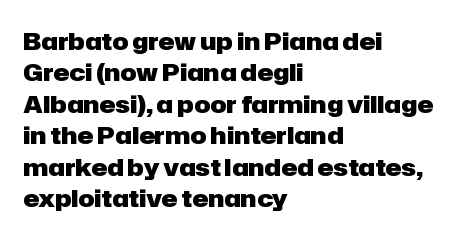
The image shows 24 px bold type, upright; set left-aligned, normal line spacing (1.31x), normal letter spacing, not underlined.
